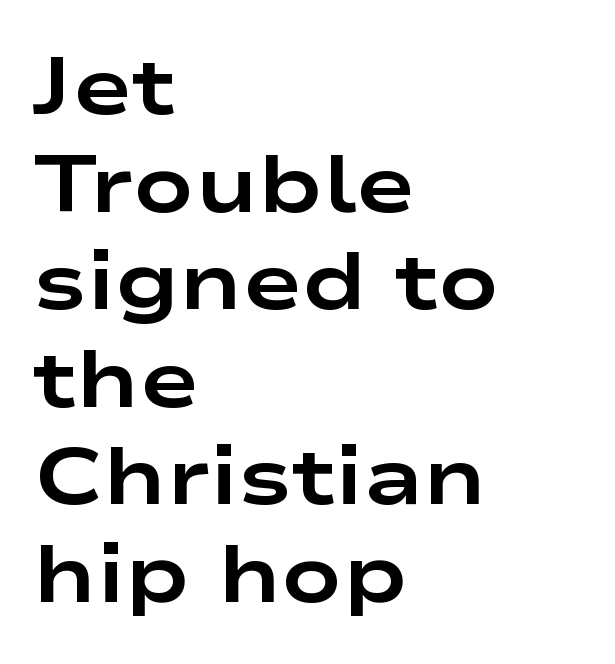
{"serif": "no", "italic": "no", "bold": "yes", "weight": "bold", "width": "wide", "stroke_contrast": "low", "x_height": "medium", "monospaced": "no", "underline": "no", "align": "left", "line_spacing_ratio": 1.22, "letter_spacing": "normal", "letter_spacing_em": 0.0, "glyph_px": 80}
